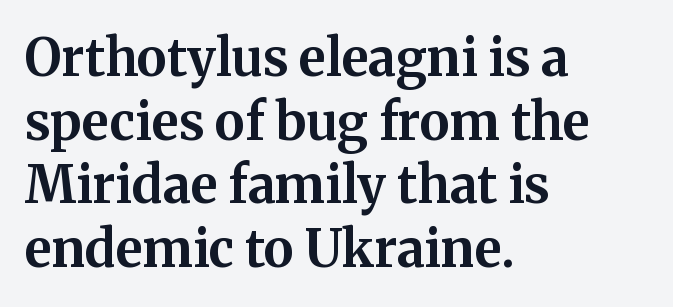
The passage shown is emphatically bold. Leading matches the norm, producing a regular column. If you drew a line through each stem, it would be perfectly vertical. Tracking value appears to be zero — textbook default spacing. The setting favours the left margin, as ordinary paragraphs usually do.
